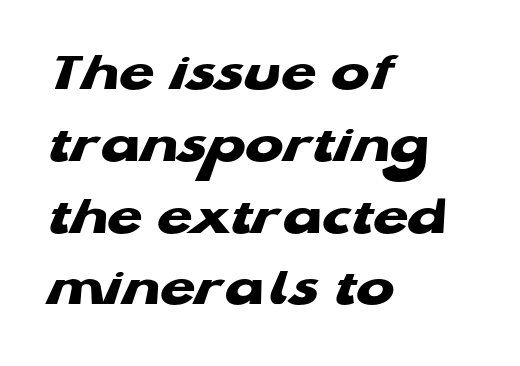
Rule under the text: the space is simply empty. Visually the block forms a straight wall on the left and a jagged coastline on the right. Leading: standard. These lines keep a tight, regular rhythm from letter to letter.
